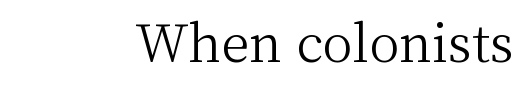
Is the letter spacing exaggerated? No — it looks like the ordinary default. The type sits square on the baseline with zero lean. Descender tails drop into unmarked territory. Unlike a clean sans, this face finishes its strokes with serifs. Note the varied advance widths — an 'i' is clearly narrower than an 'm'.
